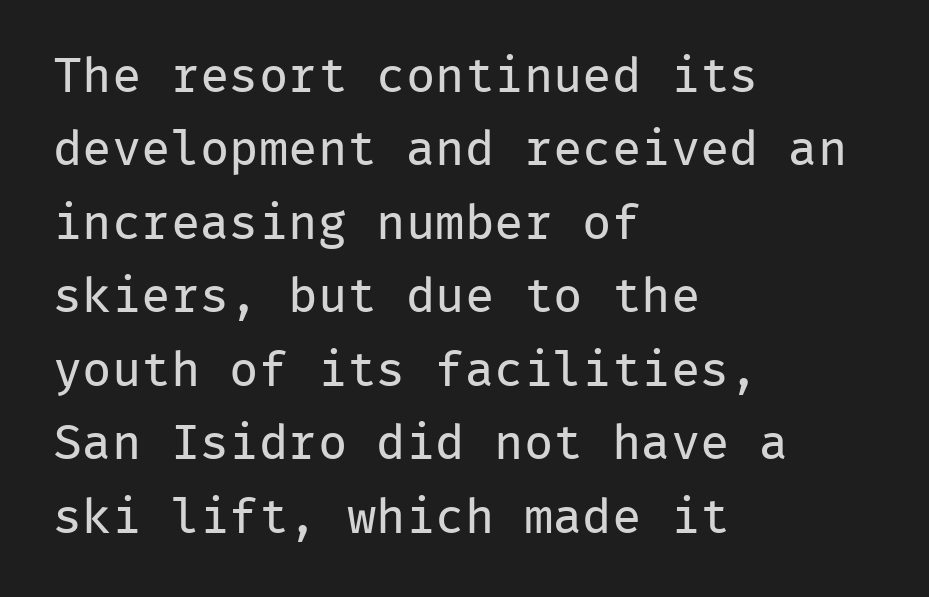
{"serif": "no", "italic": "no", "bold": "no", "weight": "regular", "width": "normal", "stroke_contrast": "low", "x_height": "medium", "monospaced": "yes", "underline": "no", "align": "left", "line_spacing": "normal", "line_spacing_ratio": 1.5, "letter_spacing": "normal", "letter_spacing_em": 0.0, "glyph_px": 49}
